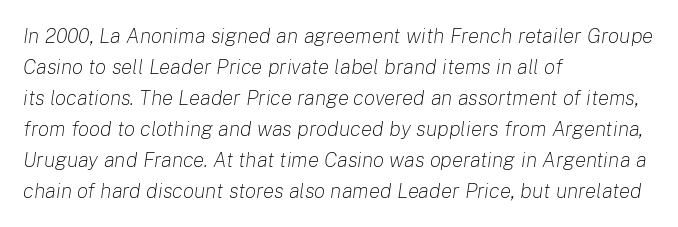
Glyph-to-glyph distance matches everyday printed text. The letters are slanted; this is an italic face. Is the type heavy? It reads as light-to-regular instead. The glyphs are unaccompanied by any horizontal stroke below them. The setting favours the left margin, as ordinary paragraphs usually do. Summary of vertical rhythm: regular, with standard interline spacing.
